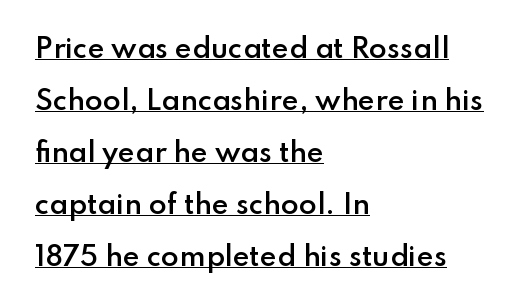
Is the block centered? No — it sits flush against the left margin. Nobody touched the tracking dial on this one. This is roman type, the default non-slanted kind. Students, observe the line beneath the letters — that is underlining. Is there much room between lines? Yes — plenty of vertical air separates them.
